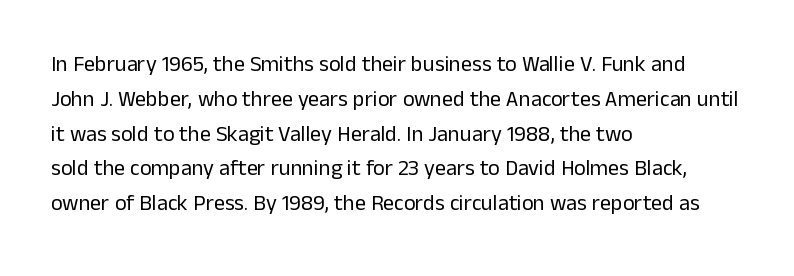
Q: Is the text bold? A: No.
Q: Is the text italic (slanted)? A: No, it is upright.
Q: Is the text underlined? A: No.
Q: How is the paragraph aligned? A: Left-aligned.
Q: Is the spacing between letters normal or unusually wide? A: Normal.
Q: Is the spacing between lines tight, normal or loose? A: Normal.
